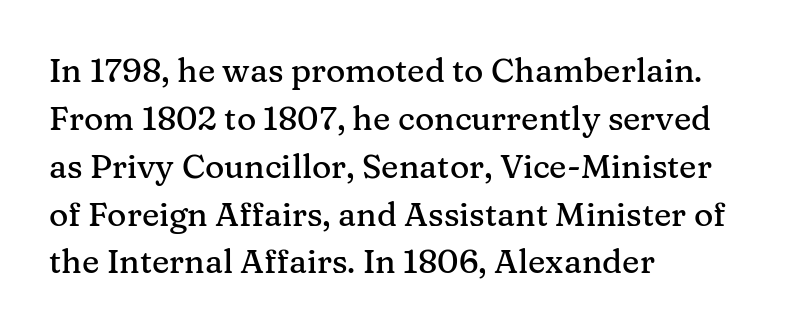
Q: Is the text italic (slanted)? A: No, it is upright.
Q: Is the typeface a serif or a sans-serif typeface? A: Serif.
Q: Is the text underlined? A: No.
Q: How is the paragraph aligned? A: Left-aligned.
Q: Is the spacing between letters normal or unusually wide? A: Normal.
Q: Is the spacing between lines tight, normal or loose? A: Normal.
Q: Width (condensed, normal, or wide)? A: Normal.
Q: Stroke contrast? A: Medium.
Q: x-height? A: Medium.
Q: Monospaced? A: No.
